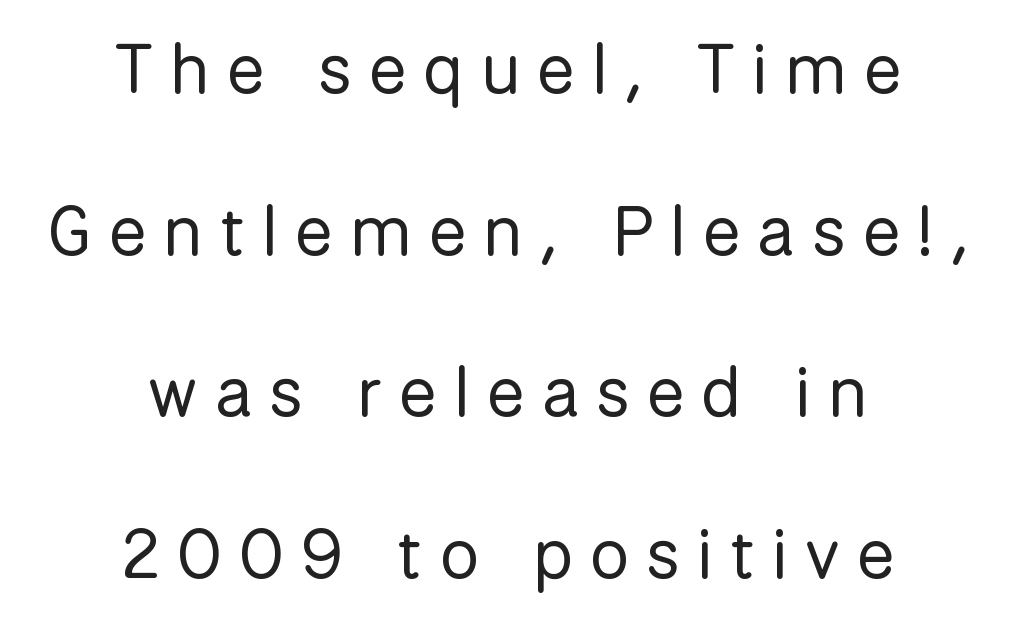
The image shows 70 px regular-weight sans-serif type, upright; set centered, loose line spacing (2.31x), unusually wide letter spacing (+0.25 em), not underlined; low stroke contrast and a medium x-height.
